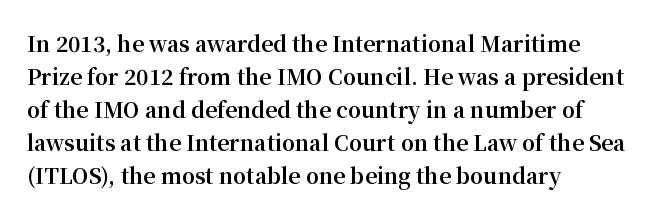
Q: Is the text bold? A: Yes.
Q: Is the text italic (slanted)? A: No, it is upright.
Q: Is the text underlined? A: No.
Q: How is the paragraph aligned? A: Left-aligned.
Q: Is the spacing between letters normal or unusually wide? A: Normal.
Q: Is the spacing between lines tight, normal or loose? A: Normal.
